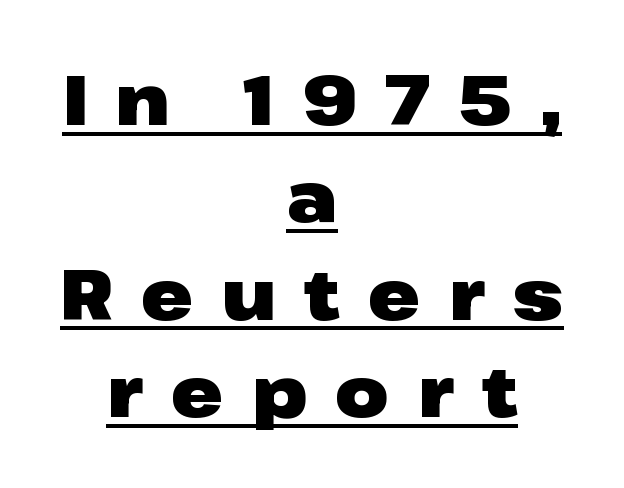
A sans-serif font was chosen for this passage. Heft: maximum for text — a bold. Both edges are ragged and mirror each other, which tells us the setting is centered. Characters follow at a spacing far wider than the type designer built in. The lettering holds an erect, upright posture throughout.
